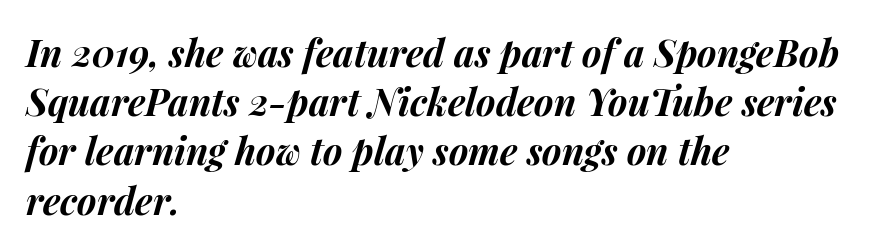
The image shows 37 px bold type, italic (leaning right); set left-aligned, normal line spacing (1.33x), normal letter spacing, not underlined; medium stroke contrast and a medium x-height.
